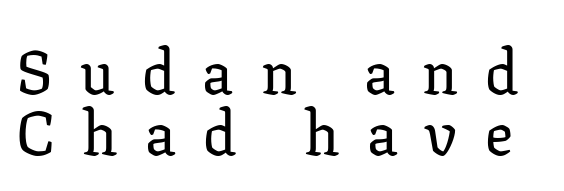
Q: Is the text italic (slanted)? A: No, it is upright.
Q: Is the typeface a serif or a sans-serif typeface? A: Serif.
Q: Is the text underlined? A: No.
Q: Is the spacing between letters normal or unusually wide? A: Unusually wide.
Q: Is the spacing between lines tight, normal or loose? A: Tight.
Q: Width (condensed, normal, or wide)? A: Normal.
Q: Stroke contrast? A: Low.
Q: x-height? A: Medium.
Q: Monospaced? A: No.
